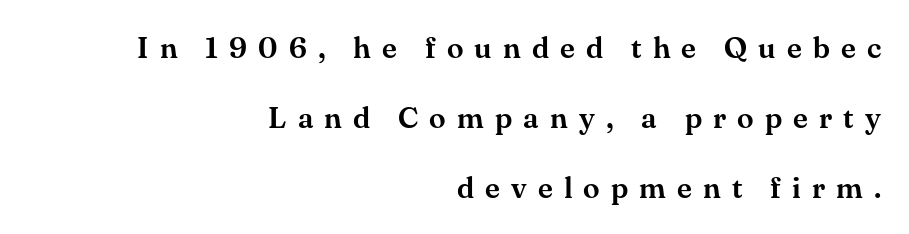
The image shows 30 px serif type, upright; set right-aligned, loose line spacing (2.33x), unusually wide letter spacing (+0.37 em), not underlined; medium stroke contrast and a small x-height.
